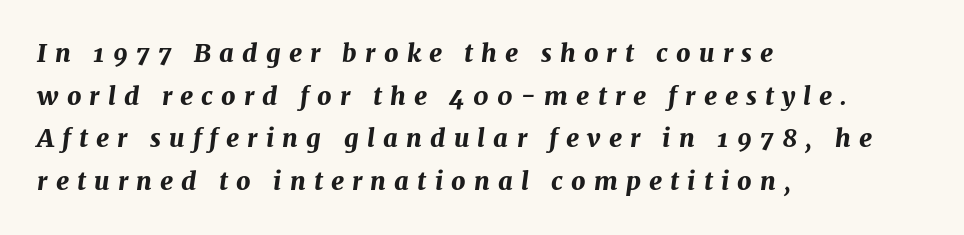
Q: Is the text bold? A: Yes.
Q: Is the text italic (slanted)? A: Yes, it leans right by about 7 degrees.
Q: Is the text underlined? A: No.
Q: How is the paragraph aligned? A: Left-aligned.
Q: Is the spacing between letters normal or unusually wide? A: Unusually wide.
